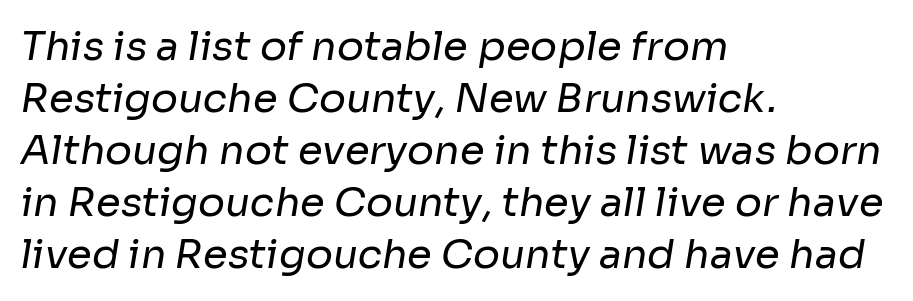
{"serif": "no", "bold": "no", "weight": "regular", "width": "normal", "stroke_contrast": "low", "x_height": "medium", "monospaced": "no", "underline": "no", "align": "left", "line_spacing": "normal", "line_spacing_ratio": 1.3, "letter_spacing": "normal", "letter_spacing_em": 0.0, "glyph_px": 40}
